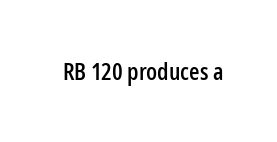
The image shows 24 px text type, upright; set normal letter spacing, not underlined.
